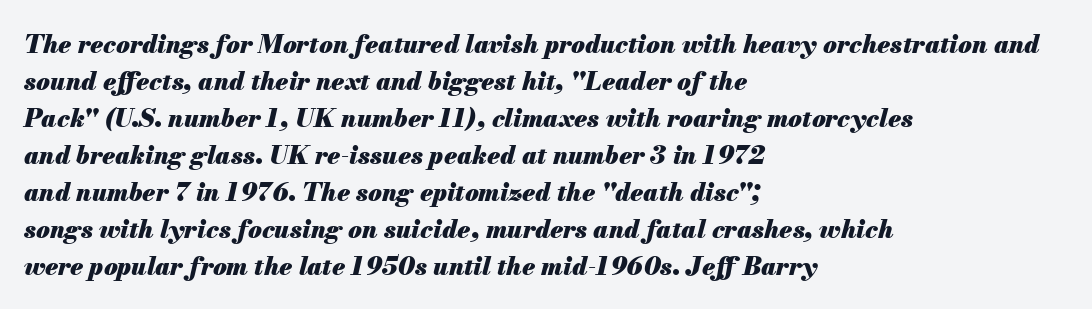
{"italic": "yes", "lean": "right", "slant_degrees": 13, "bold": "yes", "underline": "no", "align": "left", "line_spacing": "normal", "line_spacing_ratio": 1.48, "letter_spacing": "normal", "letter_spacing_em": 0.0, "glyph_px": 25}
